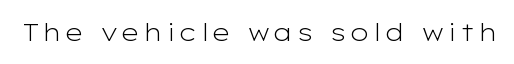
Q: Is the text bold? A: No.
Q: Is the text italic (slanted)? A: No, it is upright.
Q: Is the text underlined? A: No.
